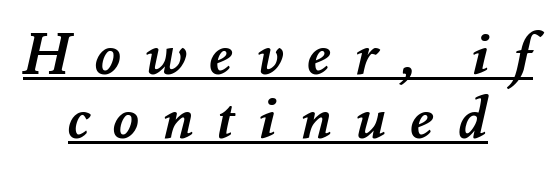
Does the leading feel generous? Not at all — it's pinched. Caption: multi-line text, centered on the measure. The rendering uses natural spacing where letterforms have individual widths. Descenders here cross a horizontal rule under the line.
